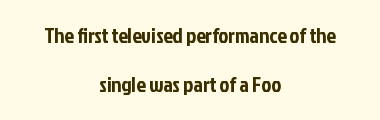
The passage shown is not underscored anywhere. Vertical strokes here are truly vertical. Leading: increased. Alignment: centered. This rendering leaves character spacing at its baseline value.
